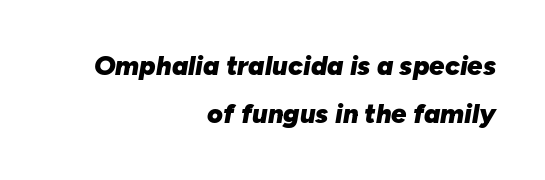
The image shows 27 px bold type, italic (leaning right); set right-aligned, line spacing 1.79x, normal letter spacing, not underlined.
